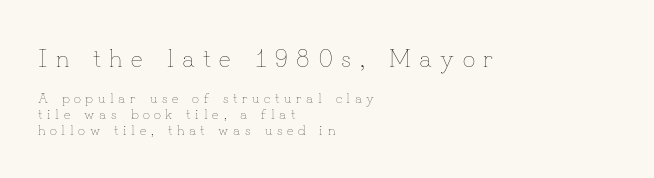
Q: Is the text bold? A: No.
Q: Is the text italic (slanted)? A: No, it is upright.
Q: Is the text underlined? A: No.
Q: How is the paragraph aligned? A: Left-aligned.
Q: Is the spacing between letters normal or unusually wide? A: Unusually wide.
Q: Is the spacing between lines tight, normal or loose? A: Tight.
Q: Which block of text is set in a larger size, the first (top) or the second (bottom)? A: The first (top) one.
